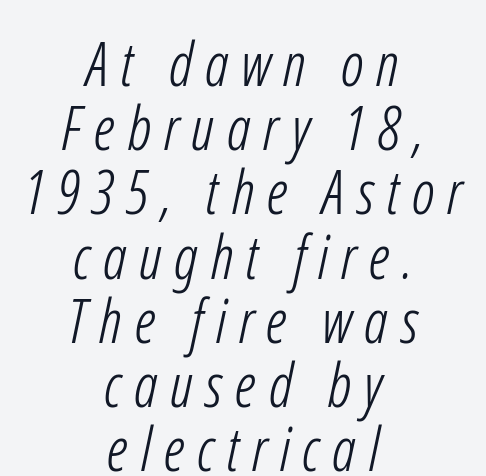
The image shows 60 px light, condensed sans-serif type; set centered, tight line spacing (1.07x), unusually wide letter spacing (+0.21 em), not underlined; low stroke contrast and a medium x-height.
